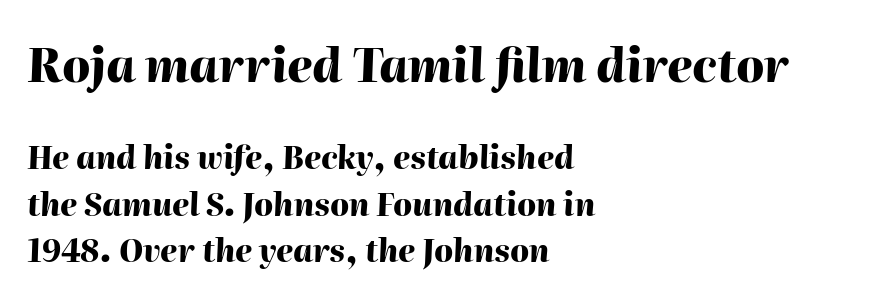
The composition opens big and finishes small. Compared with typical paragraphs, the rows here are spaced about the same. Weight check: bold — yes, fully. Reading down the block, your eye returns to a fixed left position each line. Posture: slanted.
